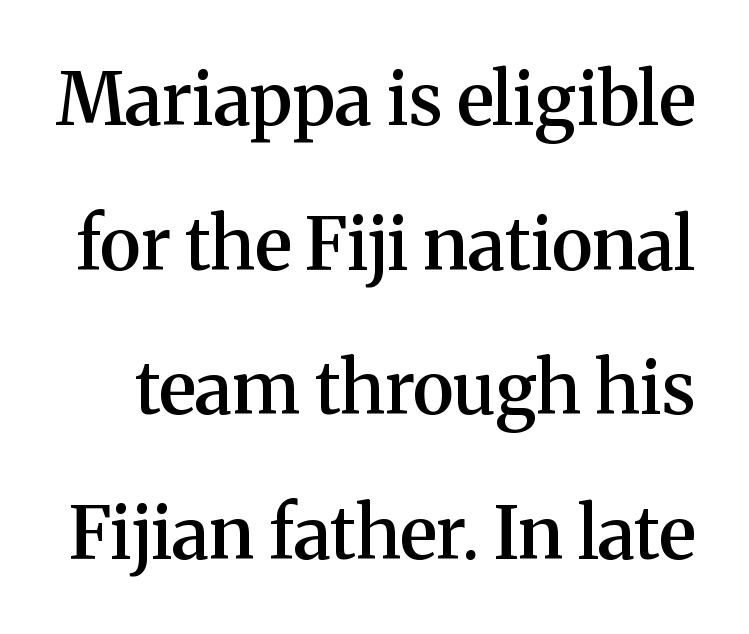
Letter spacing: default. Quick note: interline space is abundant. This sample uses a serif face. The letters advance in unequal steps, a hallmark of proportional type. How heavy is the stroke? Medium-heavy — a semibold, shy of bold. The letters stand upright; this is a roman face.
